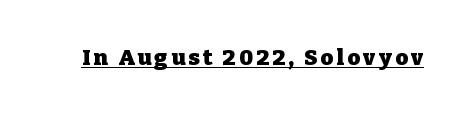
The image shows 22 px bold type, upright; set underlined.
